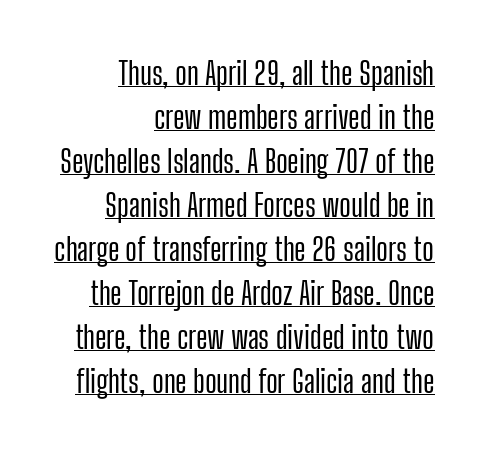
{"serif": "no", "italic": "no", "width": "condensed", "stroke_contrast": "low", "x_height": "medium", "monospaced": "no", "underline": "yes", "align": "right", "line_spacing": "normal", "line_spacing_ratio": 1.42, "letter_spacing": "normal", "letter_spacing_em": 0.0, "glyph_px": 31}
